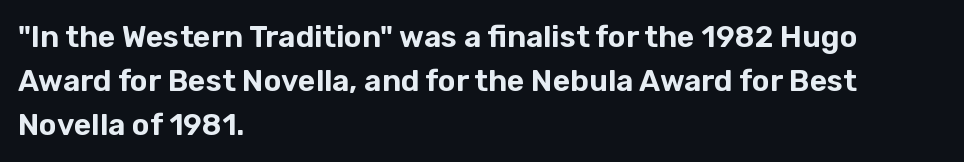
The zone under the glyphs is completely vacant. Nothing unusual about the tracking: characters are spaced as the font intends. Regular leading. Each letter keeps its own natural width here, so spacing adapts to shape.
